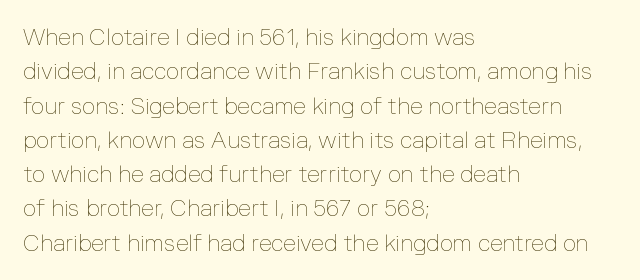
{"italic": "no", "bold": "no", "underline": "no", "align": "left", "line_spacing": "normal", "line_spacing_ratio": 1.49, "letter_spacing": "normal", "letter_spacing_em": 0.0, "glyph_px": 23}
